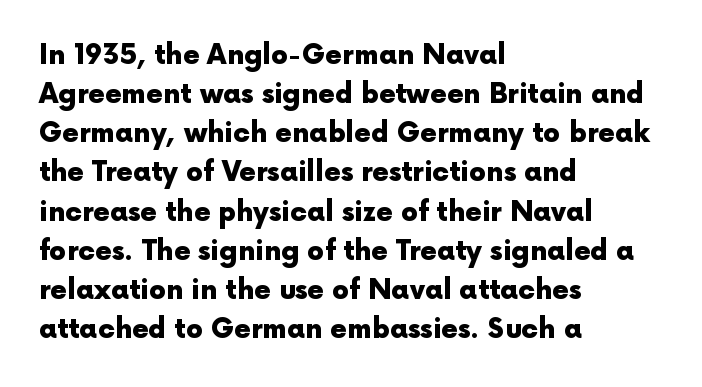
The typography opts for an upright posture over an oblique one. The face used here has the dense, thick strokes of a bold. Words float on clear page, feet unadorned. The typesetter chose a ragged-right arrangement here.
